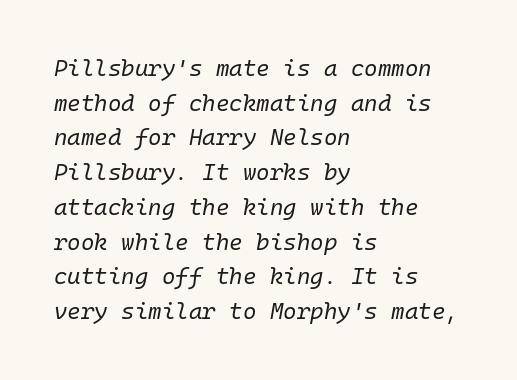
The image shows 23 px text type, italic (leaning right); set left-aligned, normal line spacing (1.51x), normal letter spacing, not underlined.
